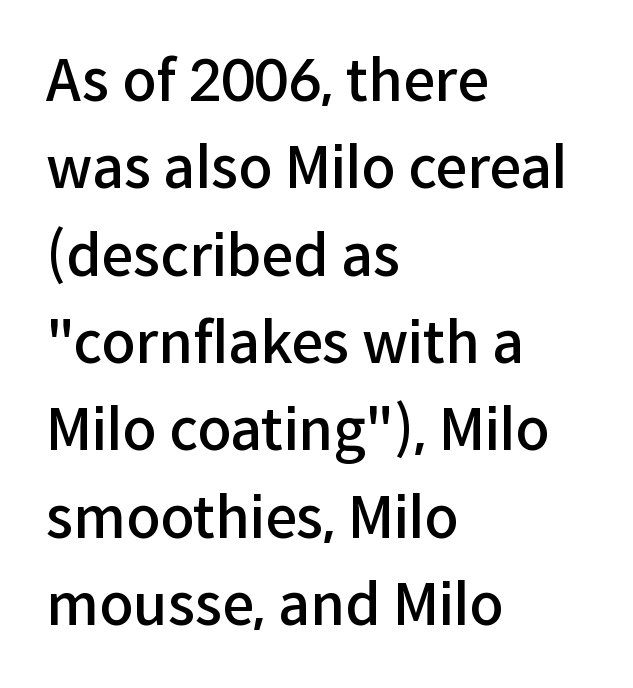
The font's upright variant was chosen for this text. Whoever set this chose a conventional vertical rhythm. Leftover space on each line is placed entirely after the last word. Check under the words: just untouched page. Weight: semibold (demi).
